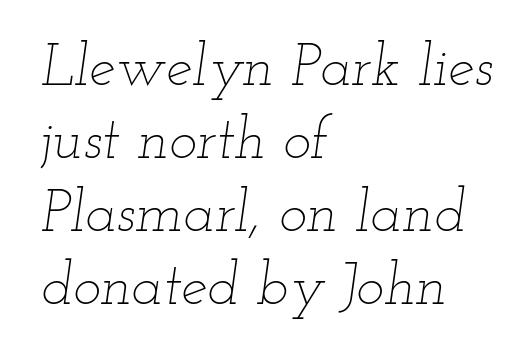
Q: Is the text bold? A: No.
Q: Is the text italic (slanted)? A: Yes, it leans right by about 12 degrees.
Q: Is the text underlined? A: No.
Q: How is the paragraph aligned? A: Left-aligned.
Q: Is the spacing between letters normal or unusually wide? A: Normal.
Q: Width (condensed, normal, or wide)? A: Wide.
Q: Stroke contrast? A: Low.
Q: x-height? A: Small.
Q: Monospaced? A: No.
